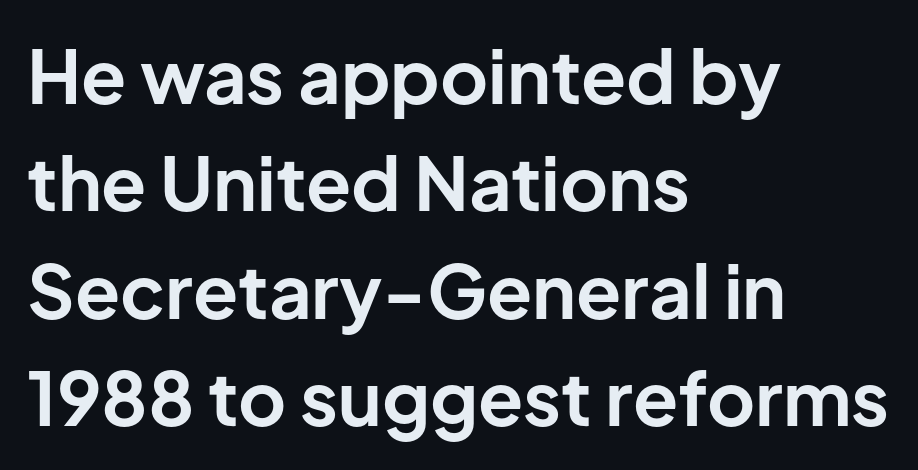
The image shows 74 px bold sans-serif type, upright; set left-aligned, normal line spacing (1.45x), normal letter spacing, not underlined; low stroke contrast and a medium x-height.
